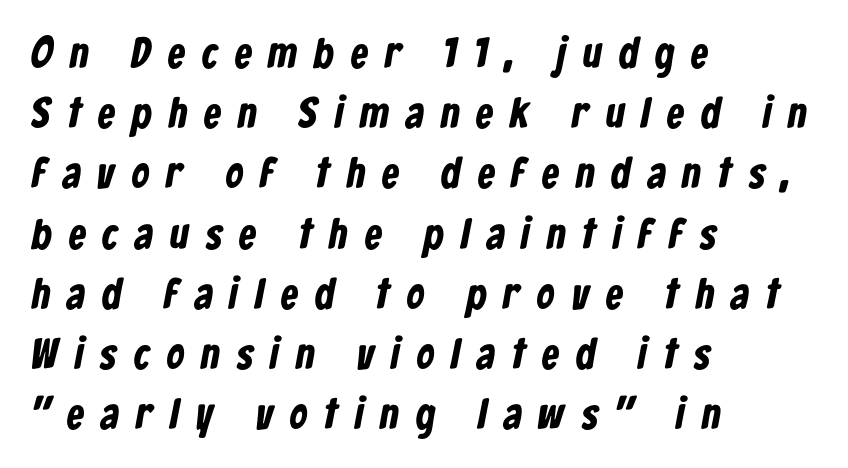
The image shows 43 px bold, condensed sans-serif type; set left-aligned, normal line spacing (1.4x), unusually wide letter spacing (+0.4 em), not underlined; low stroke contrast and a medium x-height.
